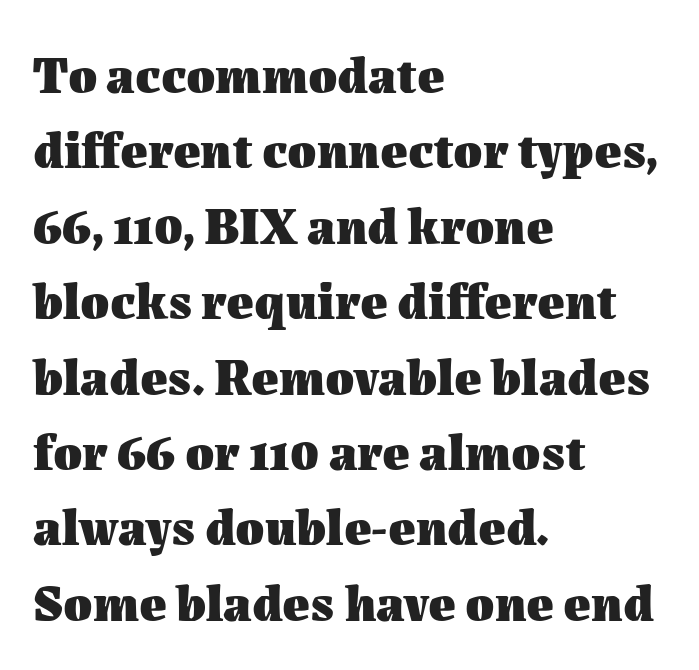
{"italic": "no", "bold": "yes", "weight": "heavy", "width": "normal", "stroke_contrast": "medium", "x_height": "medium", "monospaced": "no", "underline": "no", "align": "left", "line_spacing": "normal", "line_spacing_ratio": 1.45, "letter_spacing": "normal", "letter_spacing_em": 0.0, "glyph_px": 52}
